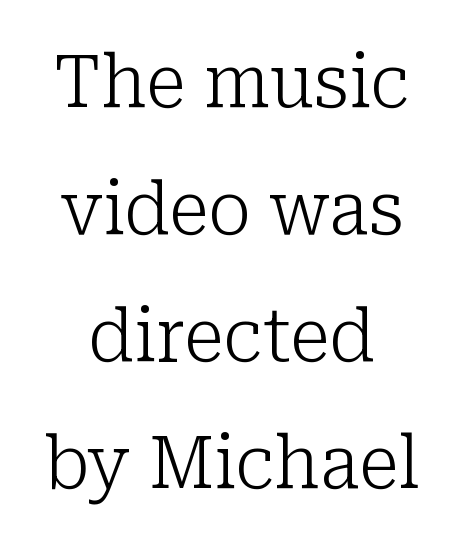
The image shows 73 px light serif type, upright; set centered, line spacing 1.74x, normal letter spacing, not underlined; low stroke contrast and a medium x-height.
